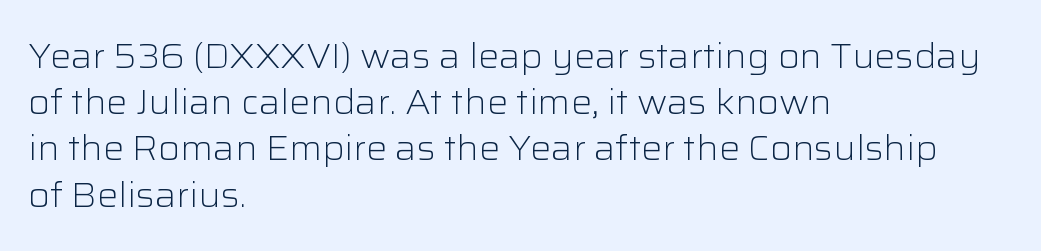
{"serif": "no", "italic": "no", "bold": "no", "weight": "light", "width": "normal", "stroke_contrast": "low", "x_height": "medium", "monospaced": "no", "underline": "no", "align": "left", "line_spacing": "normal", "line_spacing_ratio": 1.32, "letter_spacing": "normal", "letter_spacing_em": 0.0, "glyph_px": 35}
